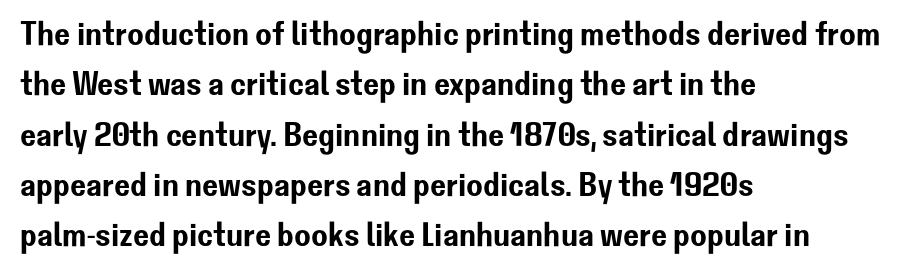
The glyphs in this specimen are sans serif. These lines stack with their left ends in a neat column. Clear beneath every line of the passage. This is roman type, the default non-slanted kind.
